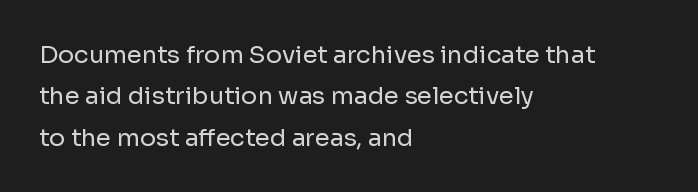
The image shows 24 px text type, upright; set left-aligned, line spacing 1.72x, normal letter spacing, not underlined.
